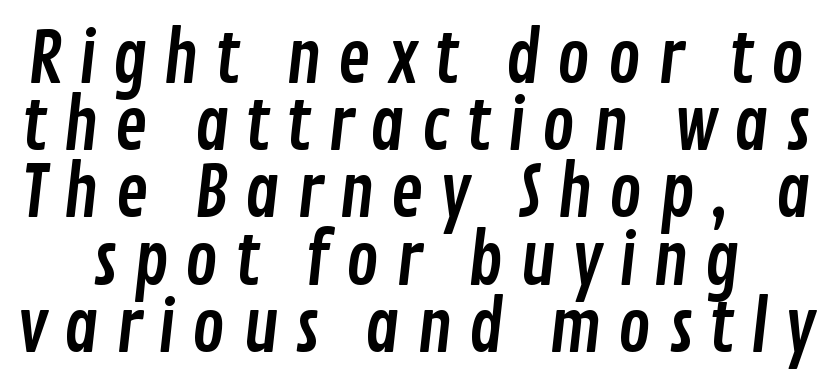
{"serif": "no", "width": "condensed", "stroke_contrast": "low", "x_height": "medium", "monospaced": "no", "underline": "no", "line_spacing": "tight", "line_spacing_ratio": 0.96, "letter_spacing": "wide", "letter_spacing_em": 0.22, "glyph_px": 70}
